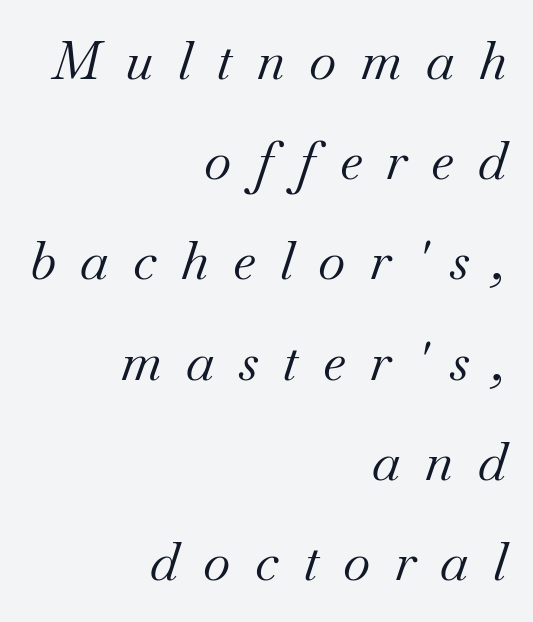
The image shows 53 px regular-weight serif type, italic (leaning right); set right-aligned, line spacing 1.89x, unusually wide letter spacing (+0.46 em), not underlined; medium stroke contrast and a small x-height.
